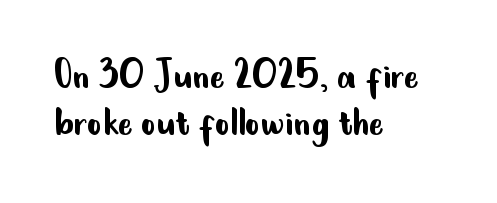
Visually the block forms a straight wall on the left and a jagged coastline on the right. The face used here is rendered with its standard letterfit. Vertical stems look standard width or narrower in stroke. If you measured baseline to baseline, you'd find a short distance. Here the designer chose a conventional face with non-uniform glyph widths.
